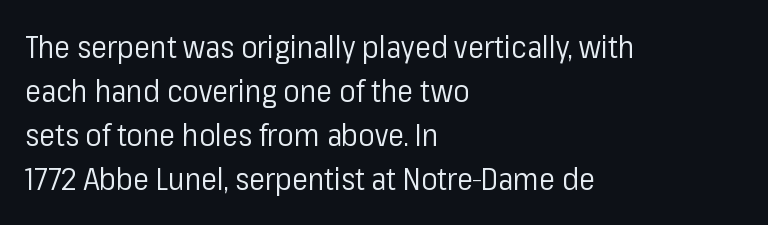
{"serif": "no", "italic": "no", "bold": "no", "weight": "regular", "width": "normal", "stroke_contrast": "low", "x_height": "medium", "monospaced": "no", "underline": "no", "align": "left", "line_spacing": "normal", "line_spacing_ratio": 1.47, "letter_spacing": "normal", "letter_spacing_em": 0.0, "glyph_px": 30}
